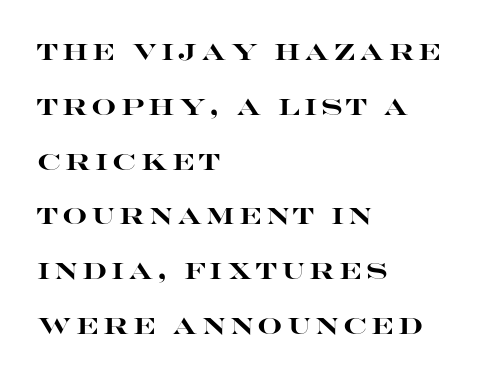
{"italic": "no", "bold": "yes", "underline": "no", "align": "left", "line_spacing": "loose", "line_spacing_ratio": 2.49, "glyph_px": 22}
